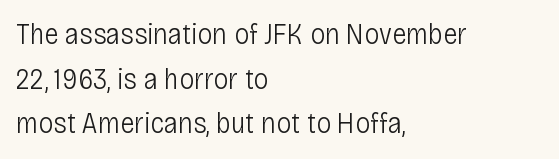
{"serif": "no", "italic": "no", "bold": "no", "weight": "light", "width": "condensed", "stroke_contrast": "low", "x_height": "large", "monospaced": "no", "underline": "no", "align": "left", "line_spacing": "normal", "line_spacing_ratio": 1.49, "letter_spacing": "normal", "letter_spacing_em": 0.0, "glyph_px": 30}
